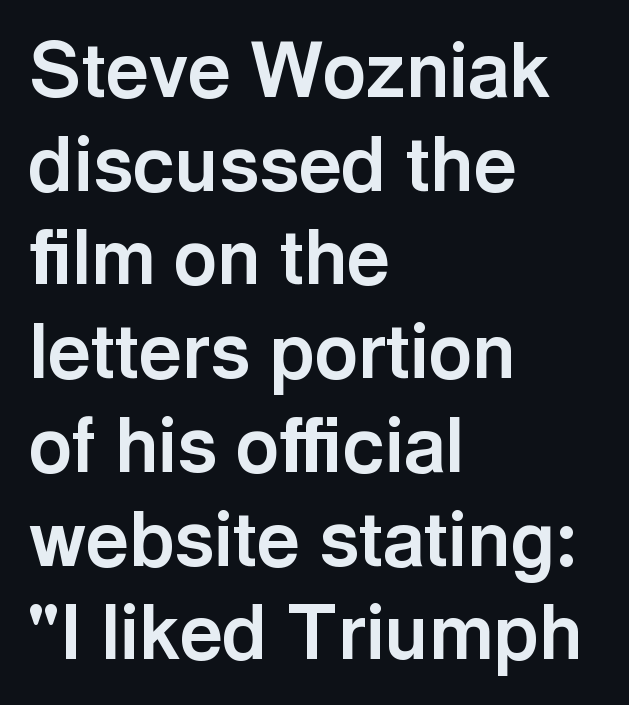
The image shows 75 px bold sans-serif type, upright; set left-aligned, normal line spacing (1.25x), normal letter spacing, not underlined; a medium x-height.
